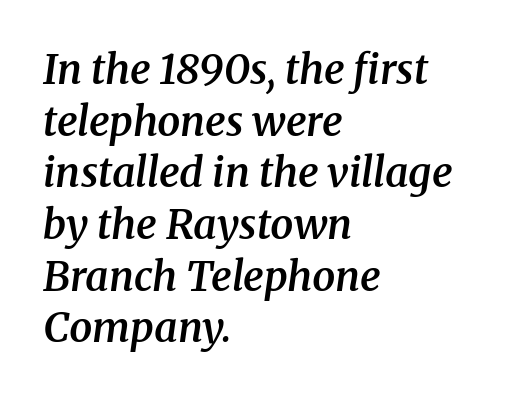
{"serif": "yes", "italic": "yes", "lean": "right", "slant_degrees": 8, "bold": "semi", "weight": "semibold", "width": "normal", "stroke_contrast": "medium", "x_height": "medium", "monospaced": "no", "underline": "no", "align": "left", "line_spacing": "normal", "line_spacing_ratio": 1.26, "letter_spacing": "normal", "letter_spacing_em": 0.0, "glyph_px": 41}
